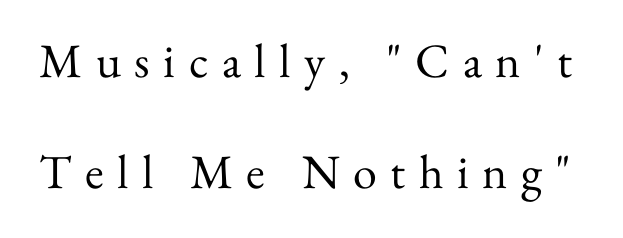
Q: Is the text bold? A: No.
Q: Is the text italic (slanted)? A: No, it is upright.
Q: Is the typeface a serif or a sans-serif typeface? A: Serif.
Q: Is the text underlined? A: No.
Q: Is the spacing between letters normal or unusually wide? A: Unusually wide.
Q: Is the spacing between lines tight, normal or loose? A: Loose.
Q: Width (condensed, normal, or wide)? A: Normal.
Q: Stroke contrast? A: Medium.
Q: x-height? A: Small.
Q: Monospaced? A: No.
